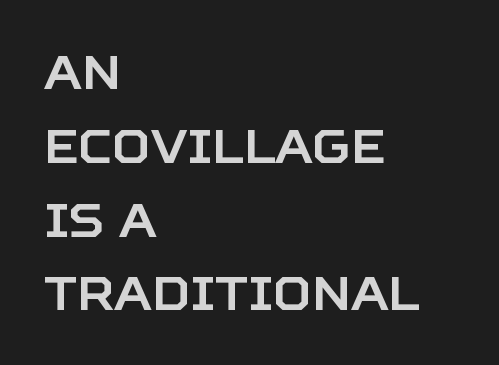
Q: Is the text italic (slanted)? A: No, it is upright.
Q: Is the typeface a serif or a sans-serif typeface? A: Sans-serif.
Q: Is the text underlined? A: No.
Q: How is the paragraph aligned? A: Left-aligned.
Q: Is the spacing between letters normal or unusually wide? A: Normal.
Q: Is the spacing between lines tight, normal or loose? A: Normal.
Q: Width (condensed, normal, or wide)? A: Normal.
Q: Stroke contrast? A: Low.
Q: x-height? A: Large.
Q: Monospaced? A: No.
